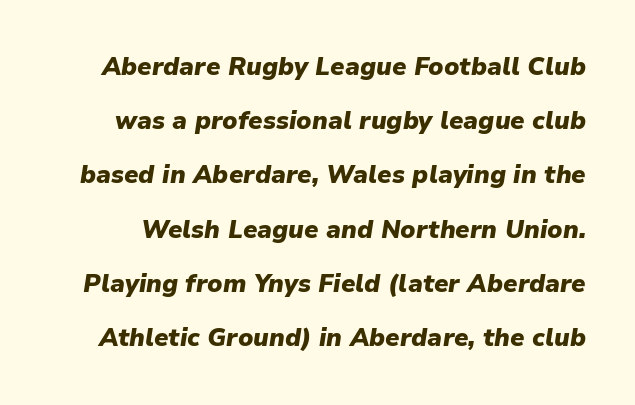
The image shows 25 px bold type, italic (leaning right); set loose line spacing (2.17x), normal letter spacing, not underlined.
